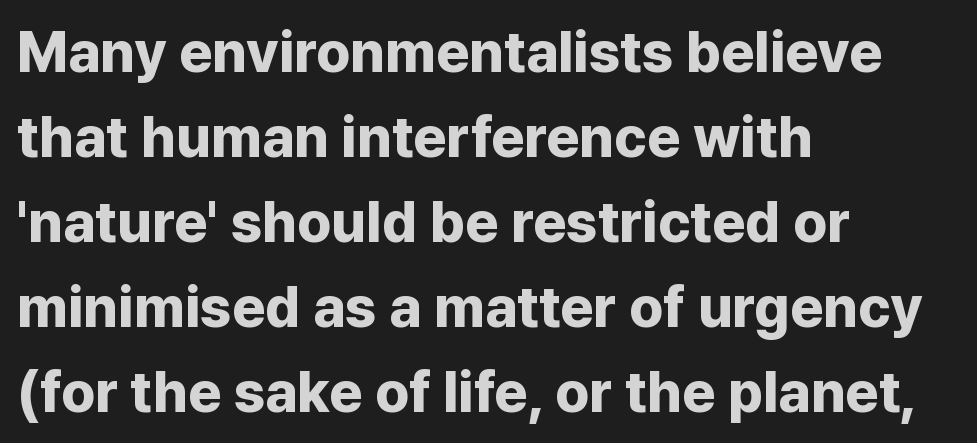
Q: Is the text bold? A: Yes.
Q: Is the text italic (slanted)? A: No, it is upright.
Q: Is the typeface a serif or a sans-serif typeface? A: Sans-serif.
Q: Is the text underlined? A: No.
Q: How is the paragraph aligned? A: Left-aligned.
Q: Is the spacing between letters normal or unusually wide? A: Normal.
Q: Is the spacing between lines tight, normal or loose? A: Normal.
Q: Width (condensed, normal, or wide)? A: Normal.
Q: Stroke contrast? A: Low.
Q: x-height? A: Medium.
Q: Monospaced? A: No.
